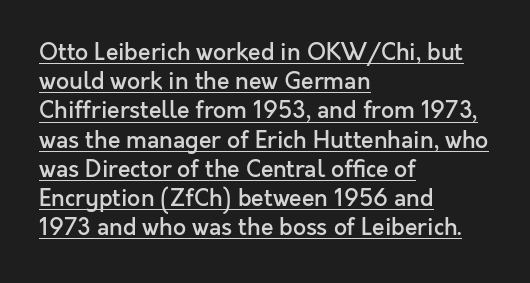
The image shows 23 px text type, upright; set left-aligned, normal line spacing (1.27x), normal letter spacing, underlined.
